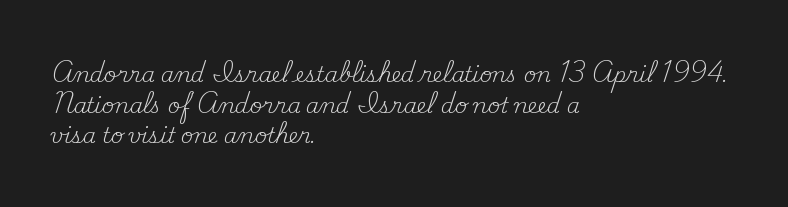
Q: Is the text bold? A: No.
Q: Is the text italic (slanted)? A: Yes.
Q: Is the text underlined? A: No.
Q: How is the paragraph aligned? A: Left-aligned.
Q: Is the spacing between letters normal or unusually wide? A: Normal.
Q: Is the spacing between lines tight, normal or loose? A: Normal.
